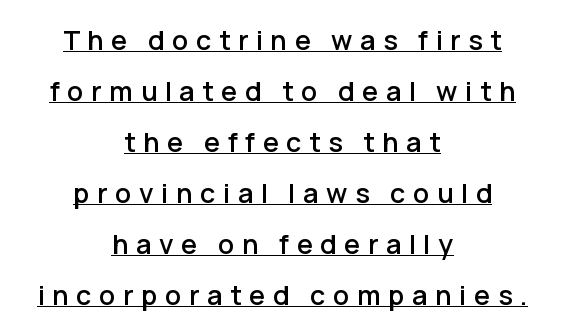
The image shows 27 px text type, upright; set centered, line spacing 1.89x, unusually wide letter spacing (+0.28 em), underlined.
